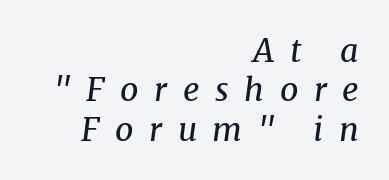
Each line ends at the same right margin while the left side varies. Each stroke keeps to a modest, everyday thickness or less. This is oblique type, the kind used for emphasis or titles. Here the designer chose a conventional face with non-uniform glyph widths.
